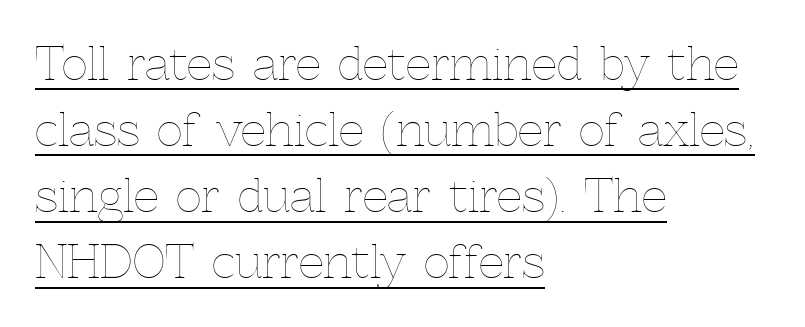
The image shows 45 px thin type, upright; set left-aligned, normal line spacing (1.47x), normal letter spacing, underlined; a medium x-height.
